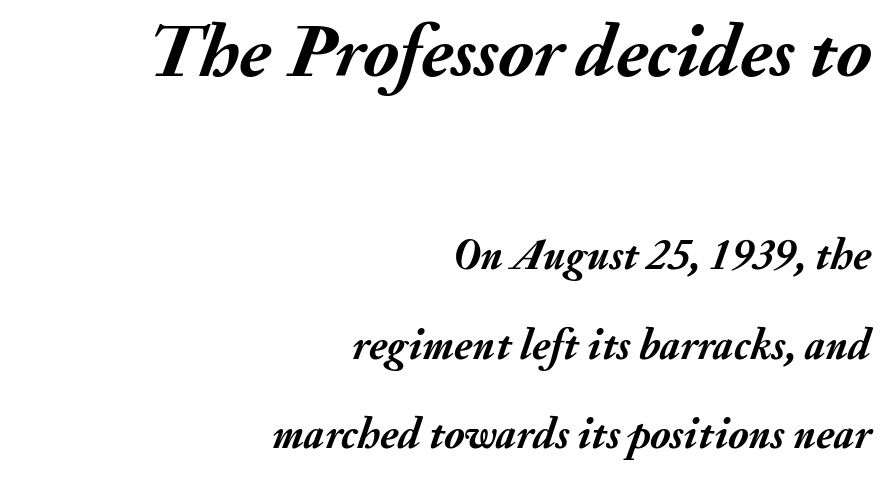
Q: Is the text bold? A: Yes.
Q: Is the text italic (slanted)? A: Yes, it leans right by about 20 degrees.
Q: Is the text underlined? A: No.
Q: How is the paragraph aligned? A: Right-aligned.
Q: Is the spacing between letters normal or unusually wide? A: Normal.
Q: Is the spacing between lines tight, normal or loose? A: Loose.
Q: Which block of text is set in a larger size, the first (top) or the second (bottom)? A: The first (top) one.
Q: Width (condensed, normal, or wide)? A: Normal.
Q: Stroke contrast? A: Medium.
Q: x-height? A: Small.
Q: Monospaced? A: No.
